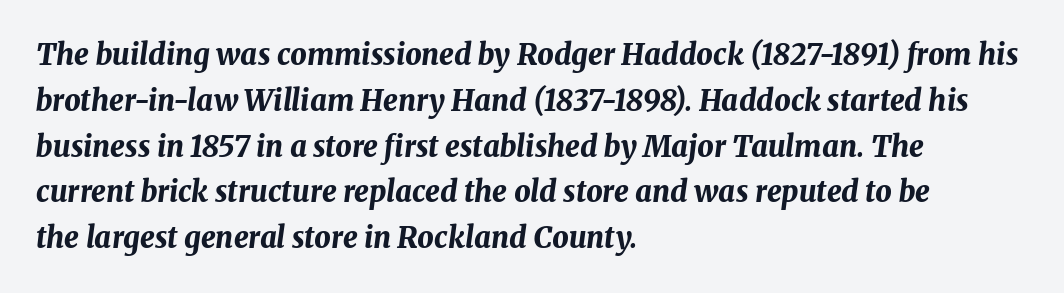
Q: Is the text bold? A: Yes.
Q: Is the text italic (slanted)? A: Yes, it leans right by about 8 degrees.
Q: Is the text underlined? A: No.
Q: How is the paragraph aligned? A: Left-aligned.
Q: Is the spacing between letters normal or unusually wide? A: Normal.
Q: Is the spacing between lines tight, normal or loose? A: Normal.
Q: Width (condensed, normal, or wide)? A: Normal.
Q: Stroke contrast? A: Medium.
Q: x-height? A: Medium.
Q: Monospaced? A: No.
